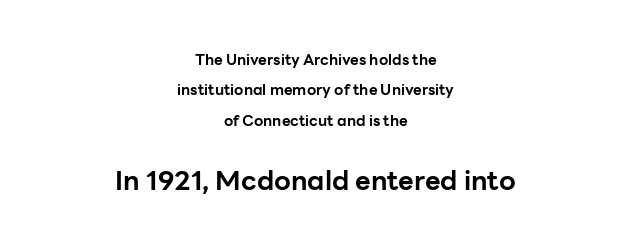
{"italic": "no", "bold": "yes", "underline": "no", "align": "center", "line_spacing": "loose", "line_spacing_ratio": 2.02, "letter_spacing": "normal", "letter_spacing_em": 0.0, "larger_block": "second", "size_ratio": 1.8, "glyph_px": 27}
